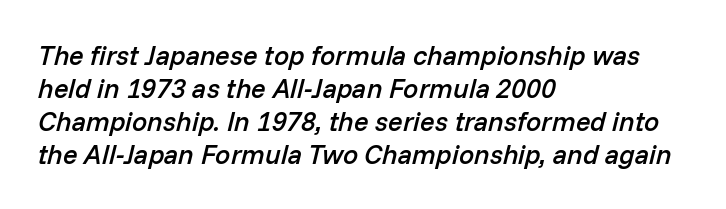
The lettering tilts uniformly, giving the passage an italic look. Typeset ragged right — the left edge is the straight one. The face used here is a semibold: visibly heavier than regular, lighter than bold. Observe the ordinary spacing: letters are neighbours, not strangers. Quick note: underline off.
